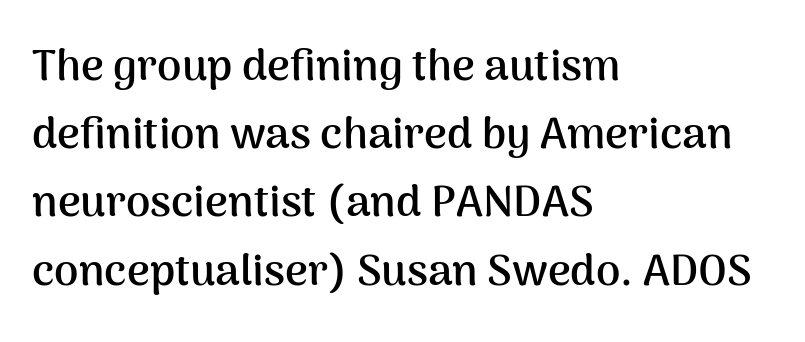
Q: Is the text bold? A: Yes.
Q: Is the text italic (slanted)? A: No, it is upright.
Q: Is the typeface a serif or a sans-serif typeface? A: Sans-serif.
Q: Is the text underlined? A: No.
Q: How is the paragraph aligned? A: Left-aligned.
Q: Is the spacing between letters normal or unusually wide? A: Normal.
Q: Is the spacing between lines tight, normal or loose? A: Normal.
Q: Width (condensed, normal, or wide)? A: Normal.
Q: Stroke contrast? A: Medium.
Q: x-height? A: Medium.
Q: Monospaced? A: No.
